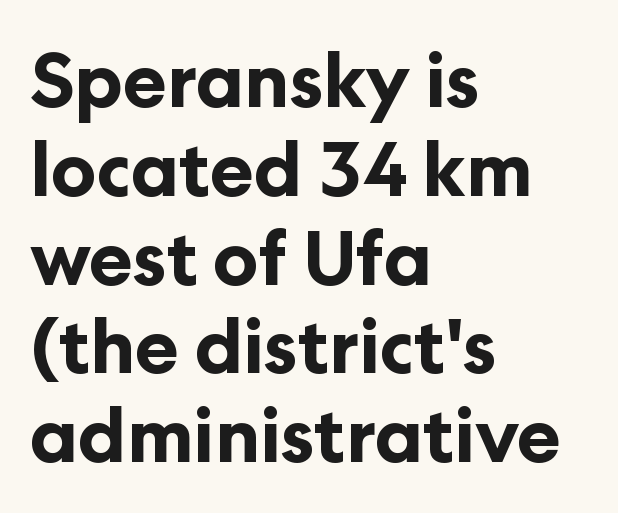
Serifs: no, the terminals of the letterforms are clean. Horizontally, the lines are justified to the leading edge only. Style check: upright. Summary of weight: heavy, a full bold. Proportional: the letters do not fall into vertical columns.
